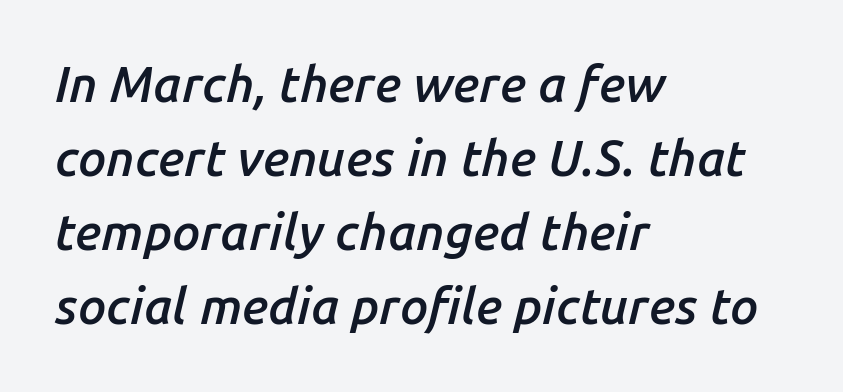
Q: Is the text bold? A: Semi-bold.
Q: Is the text italic (slanted)? A: Yes, it leans right by about 14 degrees.
Q: Is the text underlined? A: No.
Q: How is the paragraph aligned? A: Left-aligned.
Q: Is the spacing between letters normal or unusually wide? A: Normal.
Q: Is the spacing between lines tight, normal or loose? A: Normal.
Q: Width (condensed, normal, or wide)? A: Normal.
Q: Stroke contrast? A: Low.
Q: x-height? A: Medium.
Q: Monospaced? A: No.
